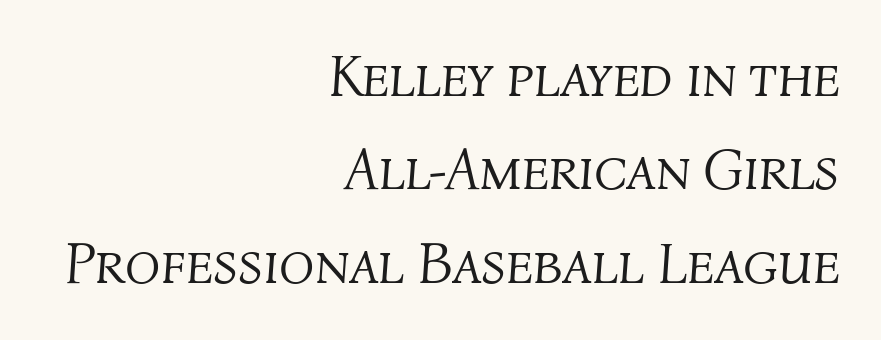
The passage shown leans; its letterforms are oblique. The typeface has the unassuming heft of standard copy or less. Each row of text sits above clean, open space. Does the leading feel generous? No, just average. Reading down the block, your eye finds every line finishing at a fixed right position. Tracking here is standard; glyphs follow each other at the usual distance.
